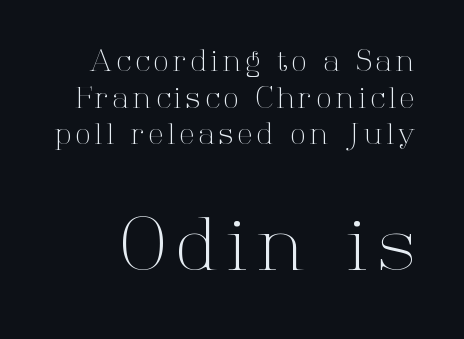
The image shows 71 px light serif type, upright; set normal line spacing (1.31x), not underlined; the second (bottom) block is 2.54x larger; high stroke contrast and a medium x-height.
